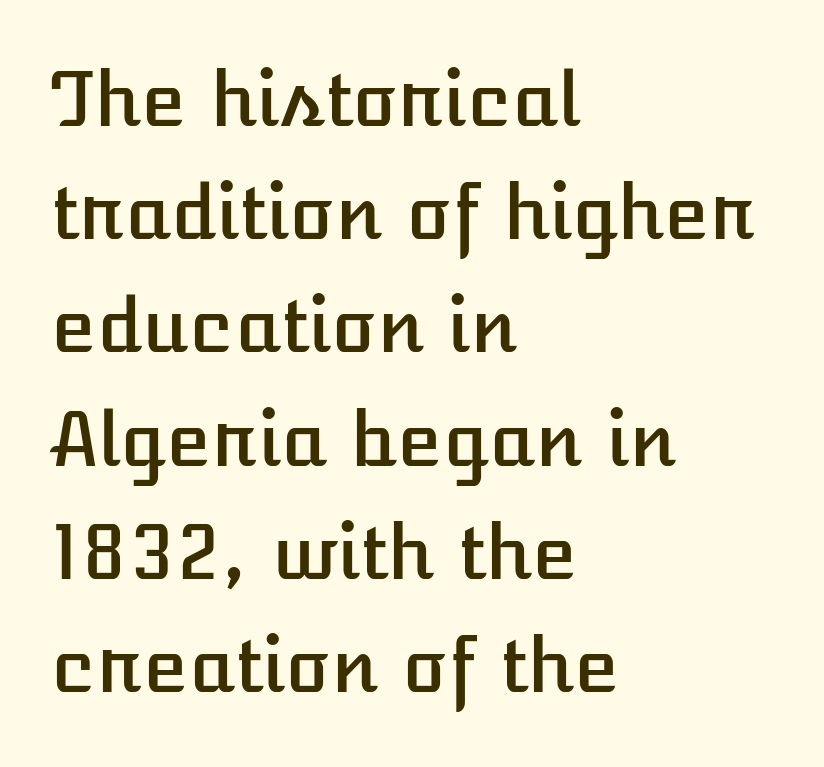
The image shows 74 px text type, upright; set left-aligned, normal line spacing (1.53x), normal letter spacing, not underlined; low stroke contrast and a medium x-height.
